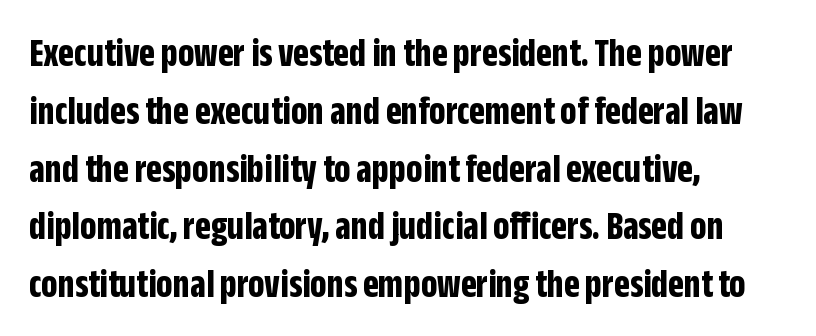
Q: Is the text bold? A: Yes.
Q: Is the text italic (slanted)? A: No, it is upright.
Q: Is the typeface a serif or a sans-serif typeface? A: Sans-serif.
Q: Is the text underlined? A: No.
Q: How is the paragraph aligned? A: Left-aligned.
Q: Is the spacing between letters normal or unusually wide? A: Normal.
Q: Is the spacing between lines tight, normal or loose? A: Normal.
Q: Width (condensed, normal, or wide)? A: Condensed.
Q: Stroke contrast? A: Low.
Q: x-height? A: Large.
Q: Monospaced? A: No.
